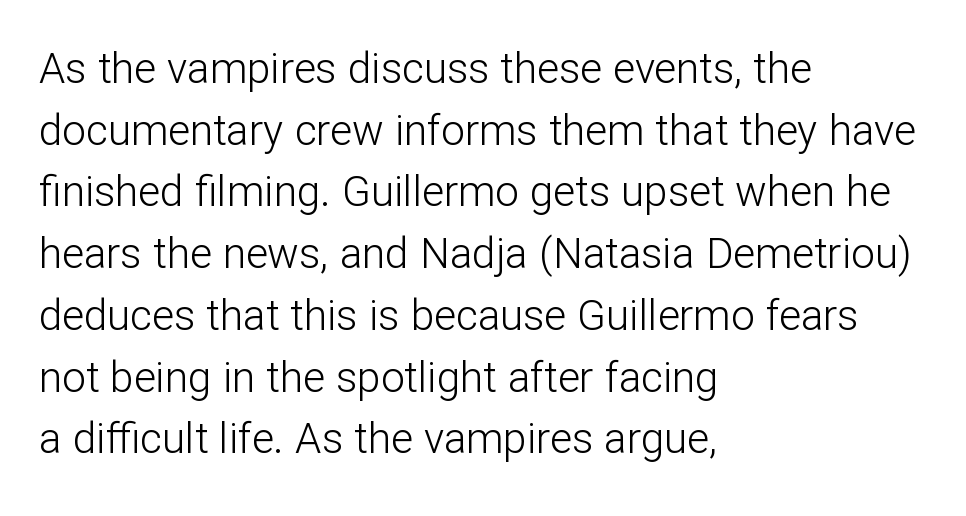
{"serif": "no", "italic": "no", "bold": "no", "weight": "light", "width": "normal", "stroke_contrast": "low", "x_height": "medium", "monospaced": "no", "underline": "no", "align": "left", "line_spacing": "normal", "line_spacing_ratio": 1.47, "letter_spacing": "normal", "letter_spacing_em": 0.0, "glyph_px": 42}
